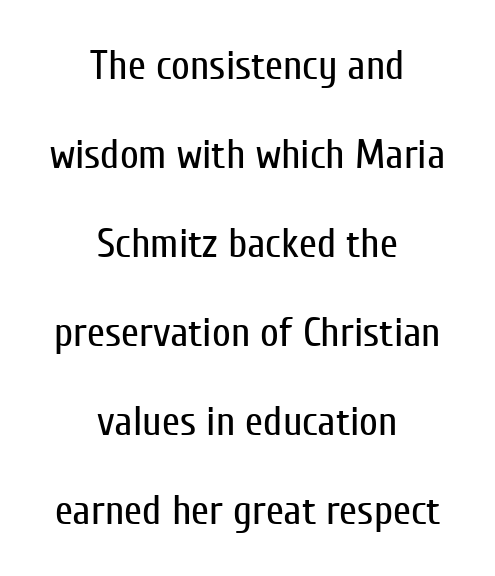
Inter-character spacing is left at the font's built-in metrics. Line starts and ends both wander, symmetrically. The lettering holds an erect, upright posture throughout. The strip under each line holds only bare page.
